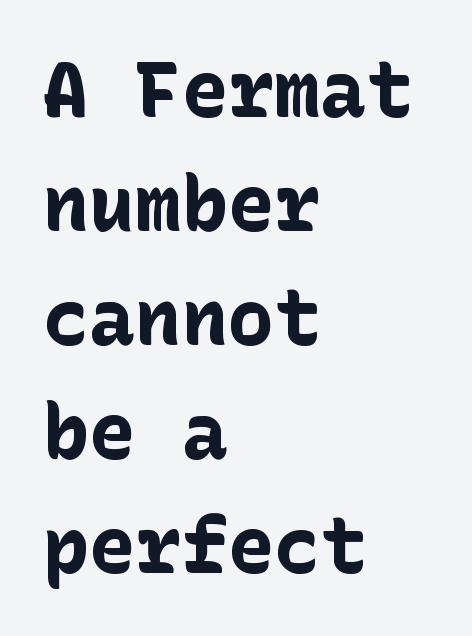
Q: Is the text bold? A: Yes.
Q: Is the text italic (slanted)? A: No, it is upright.
Q: Is the typeface a serif or a sans-serif typeface? A: Sans-serif.
Q: Is the text underlined? A: No.
Q: How is the paragraph aligned? A: Left-aligned.
Q: Is the spacing between letters normal or unusually wide? A: Normal.
Q: Is the spacing between lines tight, normal or loose? A: Normal.
Q: Width (condensed, normal, or wide)? A: Normal.
Q: Stroke contrast? A: Low.
Q: x-height? A: Medium.
